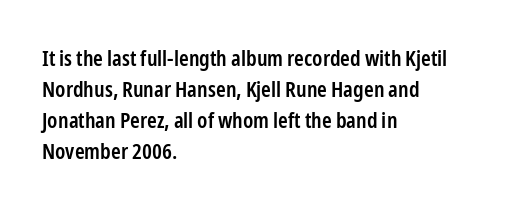
The image shows 22 px text type, upright; set left-aligned, normal line spacing (1.41x), normal letter spacing, not underlined.
